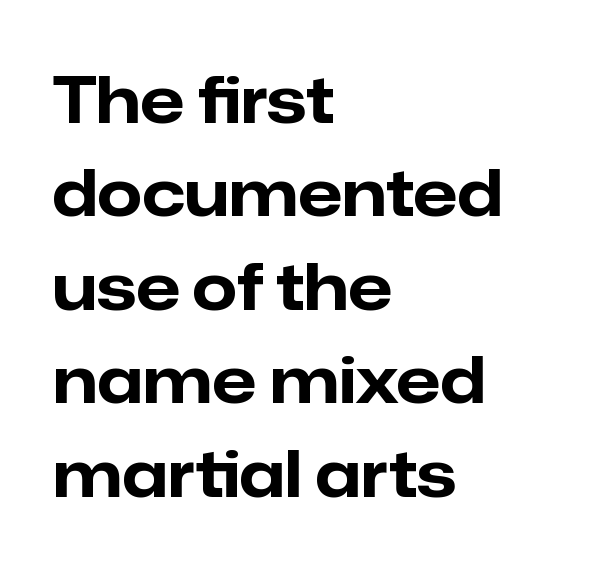
The image shows 64 px bold sans-serif type, upright; set left-aligned, normal line spacing (1.46x), normal letter spacing, not underlined; low stroke contrast and a medium x-height.
